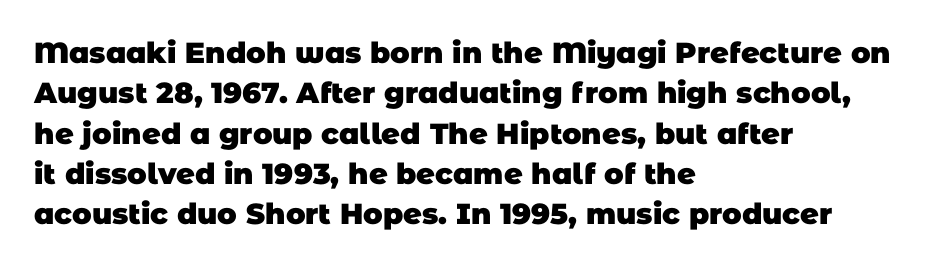
The image shows 29 px heavy sans-serif type; set left-aligned, normal line spacing (1.39x), normal letter spacing, not underlined; low stroke contrast and a large x-height.
